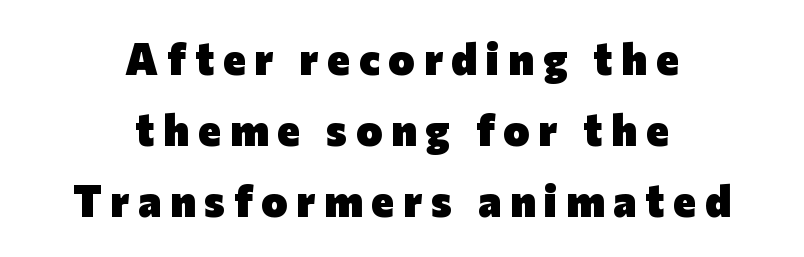
A typesetter would label this face a sans. Glance below the letters and you will spot only blank space. Glyph-to-glyph distance is far greater than everyday printed text. Vertical strokes here are truly vertical.
